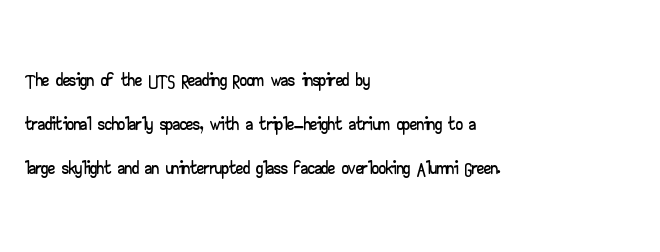
Q: Is the text italic (slanted)? A: No, it is upright.
Q: Is the typeface a serif or a sans-serif typeface? A: Sans-serif.
Q: Is the text underlined? A: No.
Q: How is the paragraph aligned? A: Left-aligned.
Q: Is the spacing between letters normal or unusually wide? A: Normal.
Q: Is the spacing between lines tight, normal or loose? A: Normal.
Q: Width (condensed, normal, or wide)? A: Wide.
Q: Stroke contrast? A: Low.
Q: x-height? A: Small.
Q: Monospaced? A: No.
